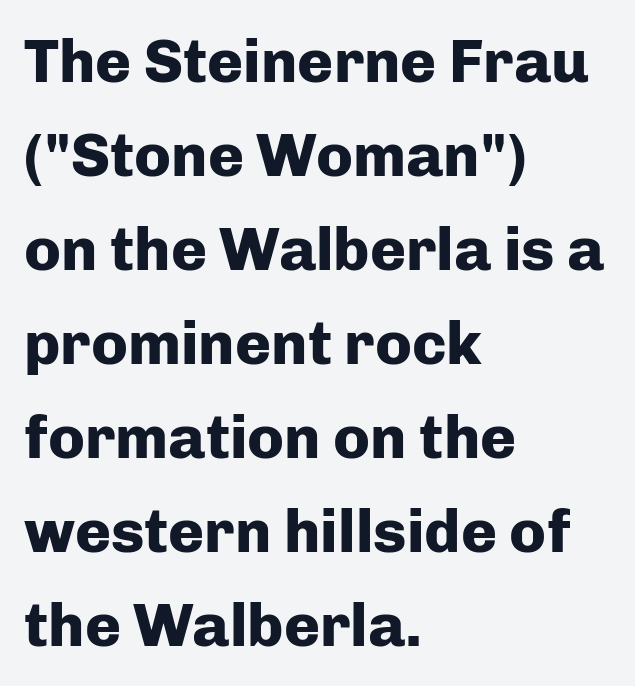
Default kerning and tracking; the words read as compact shapes. Is this a fixed-width face? No — the glyphs have proportional, varying widths. The passage shown is not underscored anywhere. Weight: bold. Unlike a traditional serif, this face leaves its strokes unadorned.
